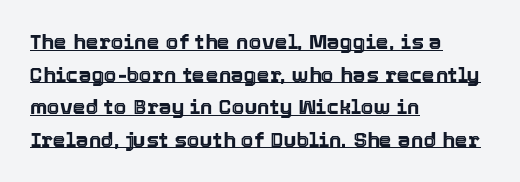
Is there much room between lines? A standard amount, neither cramped nor airy. The lines in this sample share a left origin and differ only in where they stop. The glyphs are accompanied by a horizontal stroke just below them. The rendering keeps characters at their native spacing. Nope, not italic — everything's standing straight.
